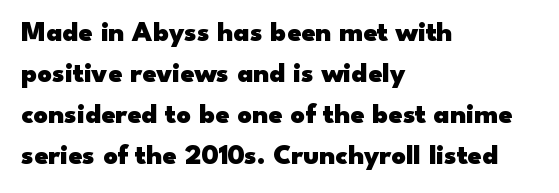
{"serif": "no", "italic": "no", "bold": "yes", "weight": "heavy", "width": "wide", "stroke_contrast": "low", "x_height": "small", "monospaced": "no", "underline": "no", "align": "left", "line_spacing": "normal", "line_spacing_ratio": 1.47, "letter_spacing": "normal", "letter_spacing_em": 0.0, "glyph_px": 28}
